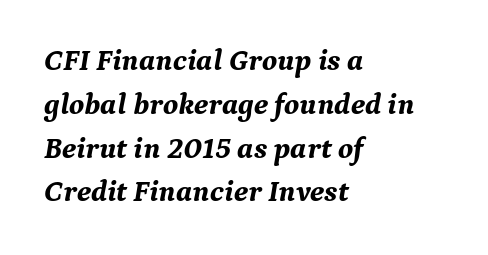
The image shows 30 px bold serif type, italic (leaning right); set left-aligned, normal line spacing (1.46x), normal letter spacing, not underlined; medium stroke contrast and a medium x-height.
